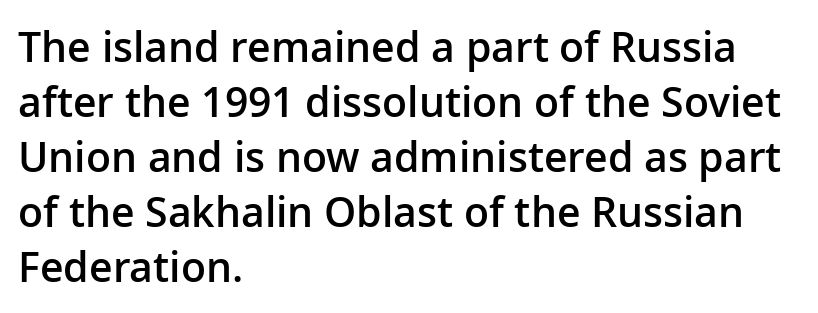
The image shows 41 px semibold sans-serif type, upright; set left-aligned, normal line spacing (1.34x), normal letter spacing, not underlined; low stroke contrast and a medium x-height.
